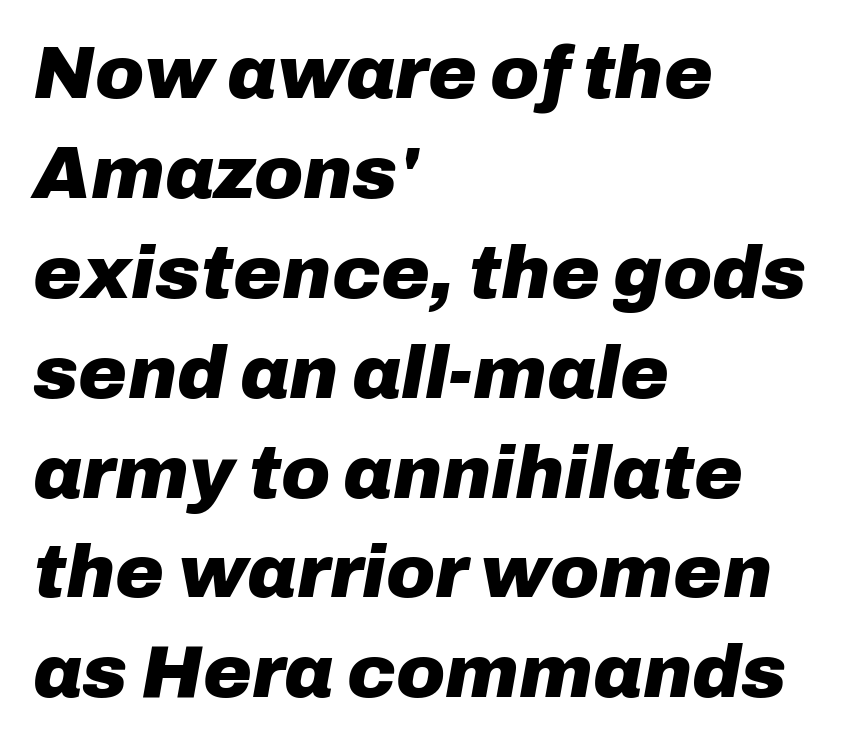
The image shows 74 px heavy type, italic (leaning right); set left-aligned, normal line spacing (1.35x), normal letter spacing, not underlined; low stroke contrast and a medium x-height.
